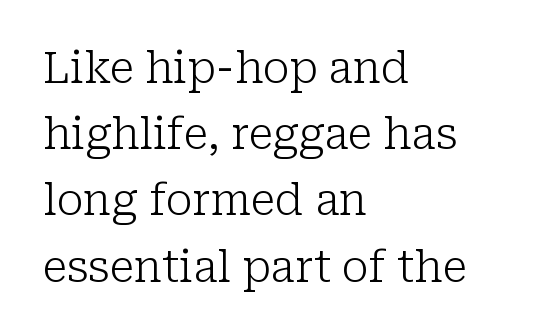
{"serif": "yes", "italic": "no", "bold": "no", "weight": "light", "width": "normal", "stroke_contrast": "low", "x_height": "medium", "monospaced": "no", "underline": "no", "align": "left", "line_spacing": "normal", "line_spacing_ratio": 1.54, "letter_spacing": "normal", "letter_spacing_em": 0.0, "glyph_px": 43}
